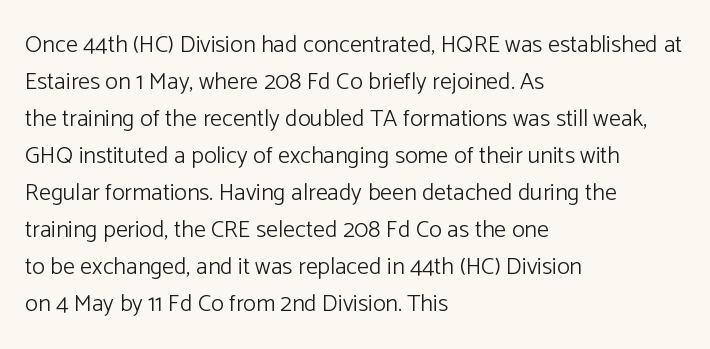
The image shows 24 px text type, upright; set left-aligned, normal line spacing (1.54x), normal letter spacing, not underlined.
